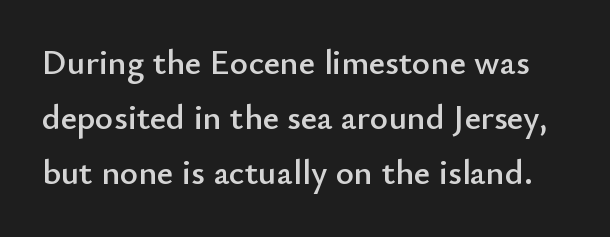
The image shows 35 px sans-serif type, upright; set normal line spacing (1.57x), normal letter spacing, not underlined; low stroke contrast and a small x-height.
